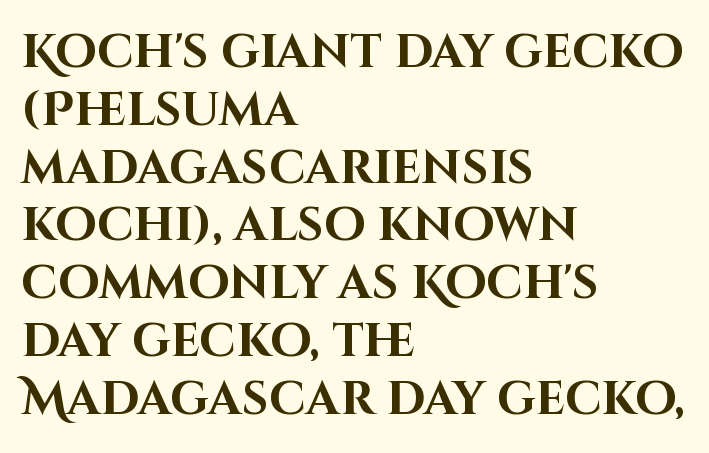
Q: Is the text bold? A: Yes.
Q: Is the text italic (slanted)? A: No, it is upright.
Q: Is the typeface a serif or a sans-serif typeface? A: Sans-serif.
Q: Is the text underlined? A: No.
Q: How is the paragraph aligned? A: Left-aligned.
Q: Is the spacing between letters normal or unusually wide? A: Normal.
Q: Width (condensed, normal, or wide)? A: Normal.
Q: Stroke contrast? A: High.
Q: x-height? A: Large.
Q: Monospaced? A: No.
